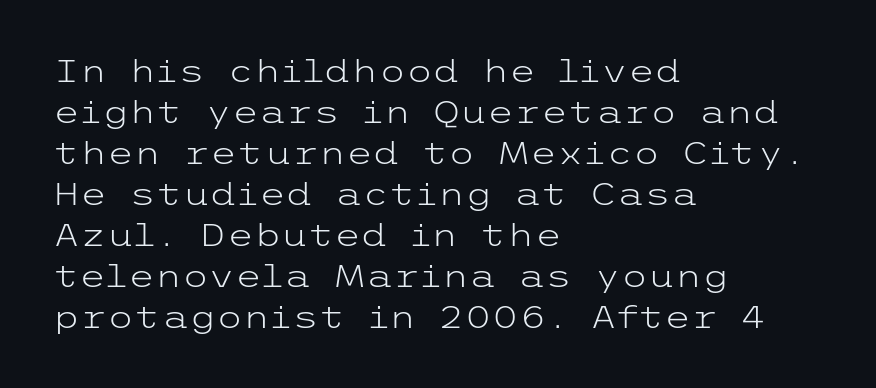
The image shows 31 px light, wide sans-serif type, upright; set left-aligned, normal line spacing (1.32x), normal letter spacing, not underlined; low stroke contrast and a medium x-height.
